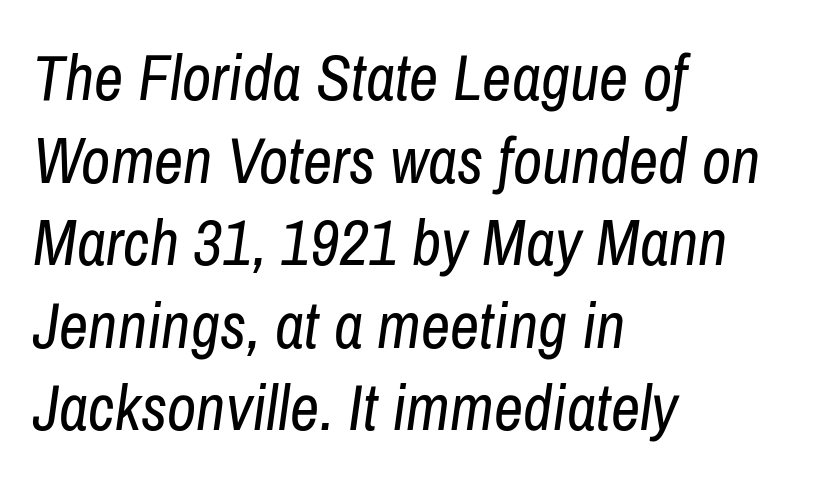
The image shows 64 px regular-weight, condensed type, italic (leaning right); set left-aligned, normal line spacing (1.29x), normal letter spacing, not underlined; low stroke contrast and a medium x-height.
